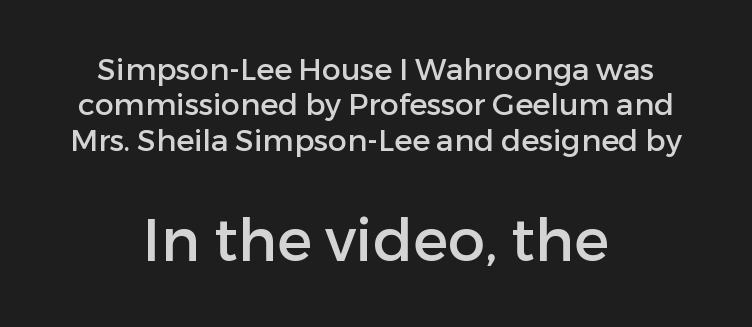
{"serif": "no", "italic": "no", "width": "normal", "stroke_contrast": "low", "x_height": "medium", "monospaced": "no", "underline": "no", "align": "center", "line_spacing_ratio": 1.18, "letter_spacing": "normal", "letter_spacing_em": 0.0, "larger_block": "second", "size_ratio": 1.97, "glyph_px": 59}
